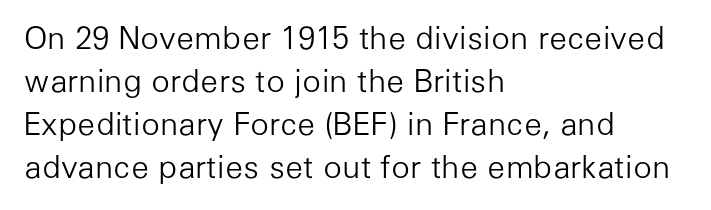
The passage is arranged the way most books set body copy — flush left. The typography opts for an upright posture over an oblique one. The letters look calm and open, with moderate or lighter stems. The specimen omits any rule beneath the text block's lines. These lines are composed in type without serifs. How are the letters spaced? Ordinarily, with no added tracking.
